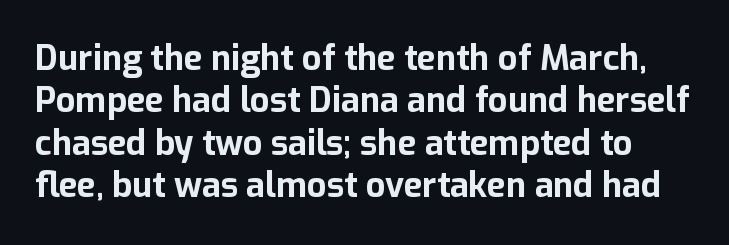
Q: Is the text bold? A: Yes.
Q: Is the text italic (slanted)? A: No, it is upright.
Q: Is the typeface a serif or a sans-serif typeface? A: Sans-serif.
Q: Is the text underlined? A: No.
Q: Is the spacing between letters normal or unusually wide? A: Normal.
Q: Is the spacing between lines tight, normal or loose? A: Normal.
Q: Width (condensed, normal, or wide)? A: Normal.
Q: Stroke contrast? A: Low.
Q: x-height? A: Medium.
Q: Monospaced? A: No.
